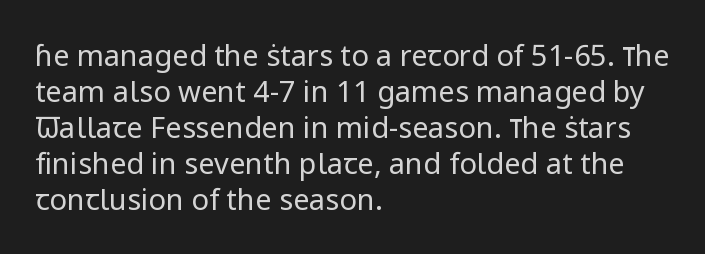
The image shows 29 px regular-weight sans-serif type, upright; set left-aligned, line spacing 1.24x, normal letter spacing, not underlined; low stroke contrast and a medium x-height.
